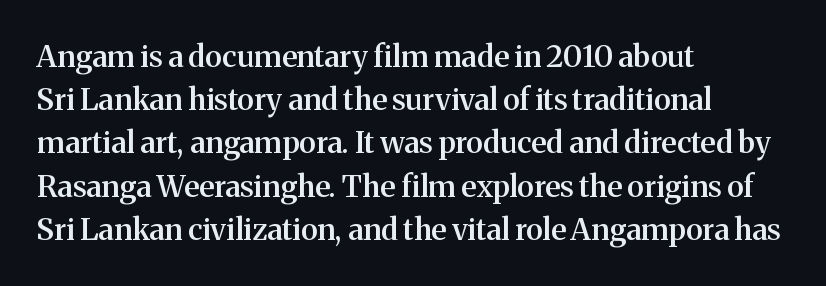
The typesetter chose a ragged-right arrangement here. Posture: straight, roman, zero tilt. Every letter is mildly thick-stroked: semibold rather than bold. Each word holds together tightly as a unit, with standard inter-letter gaps. Baseline-to-baseline distance is the conventional proportion of letter height.
